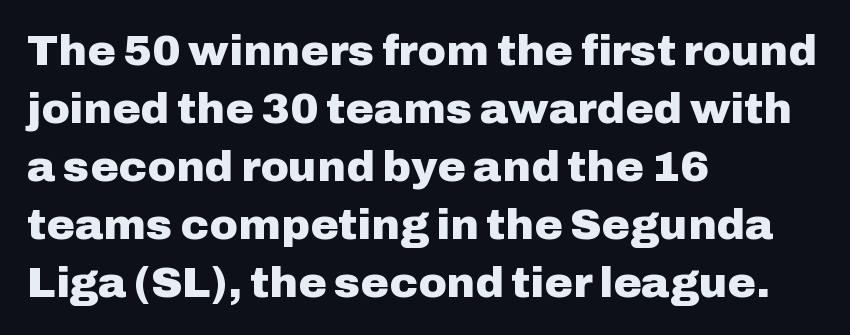
{"serif": "no", "italic": "no", "bold": "yes", "weight": "heavy", "width": "normal", "stroke_contrast": "low", "x_height": "medium", "monospaced": "no", "underline": "no", "align": "left", "line_spacing": "normal", "line_spacing_ratio": 1.35, "letter_spacing": "normal", "letter_spacing_em": 0.0, "glyph_px": 43}
